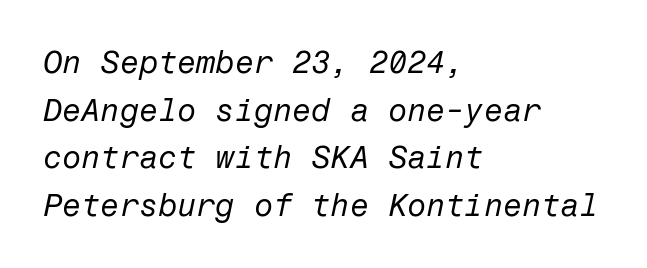
{"italic": "yes", "lean": "right", "slant_degrees": 12, "bold": "no", "weight": "regular", "width": "normal", "stroke_contrast": "low", "x_height": "medium", "underline": "no", "align": "left", "line_spacing": "normal", "line_spacing_ratio": 1.54, "letter_spacing": "normal", "letter_spacing_em": 0.0, "glyph_px": 31}
